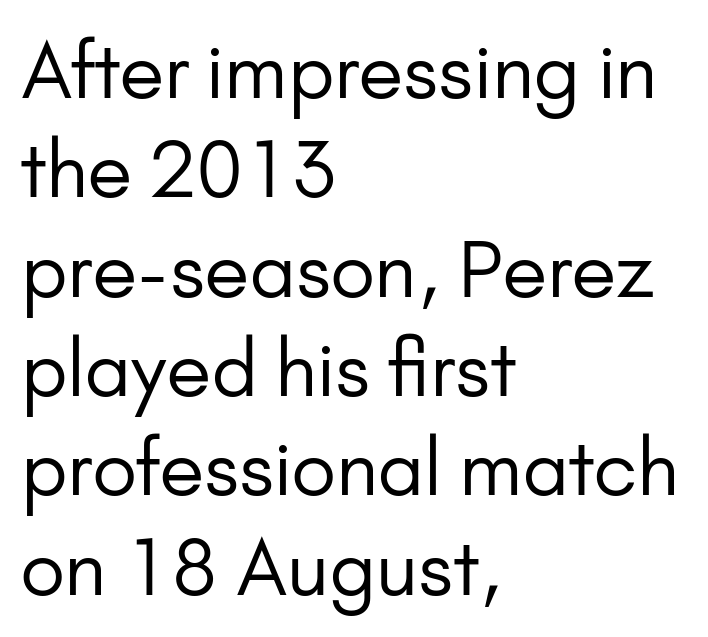
Q: Is the text bold? A: No.
Q: Is the text italic (slanted)? A: No, it is upright.
Q: Is the typeface a serif or a sans-serif typeface? A: Sans-serif.
Q: Is the text underlined? A: No.
Q: How is the paragraph aligned? A: Left-aligned.
Q: Is the spacing between letters normal or unusually wide? A: Normal.
Q: Is the spacing between lines tight, normal or loose? A: Normal.
Q: Width (condensed, normal, or wide)? A: Normal.
Q: Stroke contrast? A: Low.
Q: x-height? A: Small.
Q: Monospaced? A: No.
